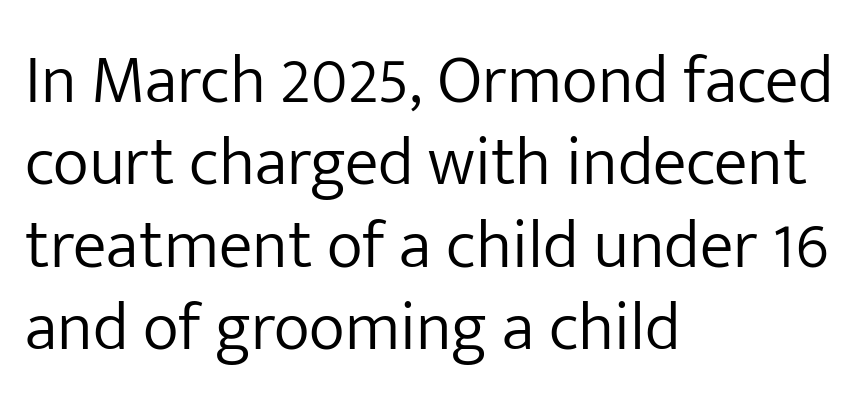
{"serif": "no", "italic": "no", "bold": "no", "weight": "light", "width": "normal", "stroke_contrast": "low", "x_height": "medium", "monospaced": "no", "underline": "no", "align": "left", "line_spacing_ratio": 1.21, "letter_spacing": "normal", "letter_spacing_em": 0.0, "glyph_px": 68}
